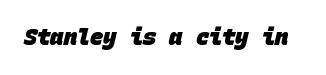
The image shows 22 px bold type; set normal letter spacing, not underlined.
